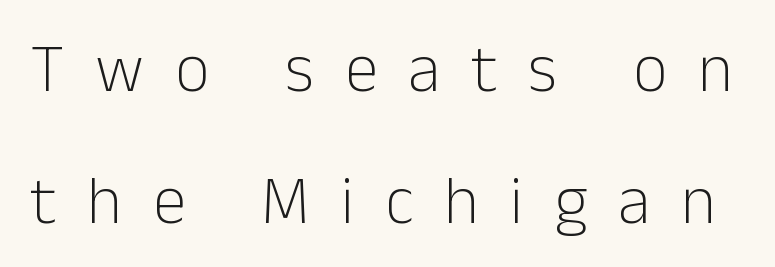
Q: Is the text bold? A: No.
Q: Is the text italic (slanted)? A: No, it is upright.
Q: Is the typeface a serif or a sans-serif typeface? A: Sans-serif.
Q: Is the text underlined? A: No.
Q: Is the spacing between letters normal or unusually wide? A: Unusually wide.
Q: Is the spacing between lines tight, normal or loose? A: Loose.
Q: Width (condensed, normal, or wide)? A: Normal.
Q: Stroke contrast? A: Low.
Q: x-height? A: Medium.
Q: Monospaced? A: No.
